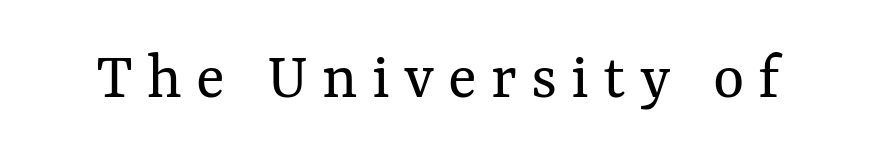
Q: Is the text bold? A: No.
Q: Is the text italic (slanted)? A: No, it is upright.
Q: Is the text underlined? A: No.
Q: Is the spacing between letters normal or unusually wide? A: Unusually wide.
Q: Width (condensed, normal, or wide)? A: Normal.
Q: Stroke contrast? A: Medium.
Q: x-height? A: Medium.
Q: Monospaced? A: No.
